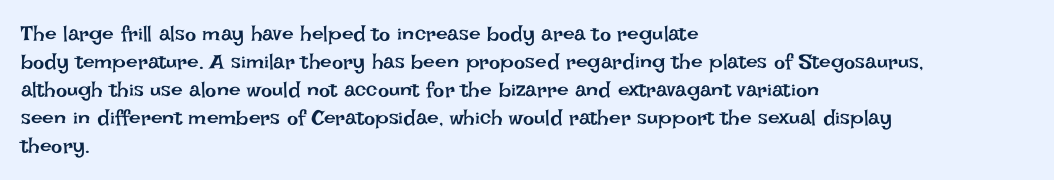
{"italic": "no", "bold": "no", "underline": "no", "align": "left", "line_spacing": "normal", "line_spacing_ratio": 1.33, "letter_spacing": "normal", "letter_spacing_em": 0.0, "glyph_px": 21}
